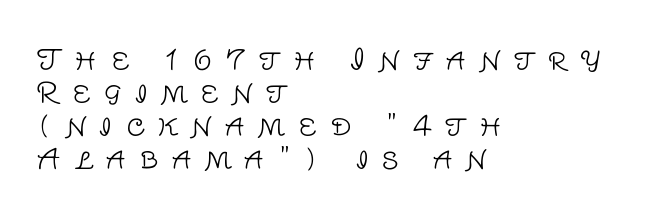
{"serif": "no", "bold": "no", "weight": "light", "width": "normal", "stroke_contrast": "low", "x_height": "large", "monospaced": "no", "underline": "no", "align": "left", "line_spacing_ratio": 1.18, "letter_spacing": "wide", "letter_spacing_em": 0.48, "glyph_px": 28}
